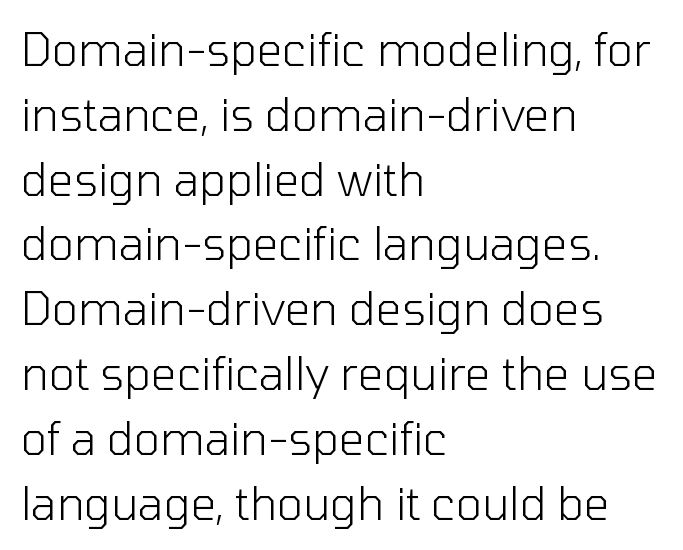
Q: Is the text bold? A: No.
Q: Is the text italic (slanted)? A: No, it is upright.
Q: Is the typeface a serif or a sans-serif typeface? A: Sans-serif.
Q: Is the text underlined? A: No.
Q: How is the paragraph aligned? A: Left-aligned.
Q: Is the spacing between letters normal or unusually wide? A: Normal.
Q: Is the spacing between lines tight, normal or loose? A: Normal.
Q: Width (condensed, normal, or wide)? A: Normal.
Q: Stroke contrast? A: Low.
Q: x-height? A: Medium.
Q: Monospaced? A: No.
